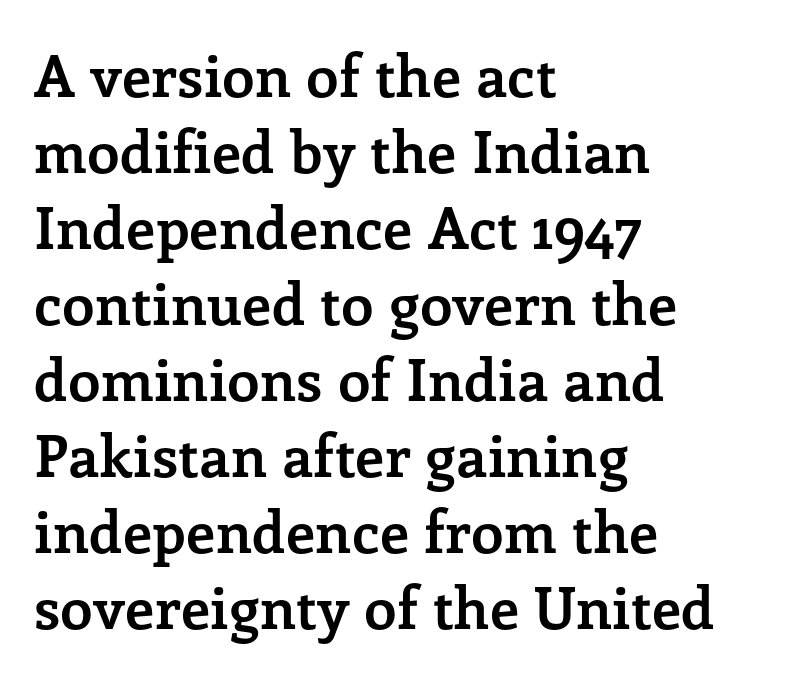
The image shows 58 px semibold serif type, upright; set left-aligned, normal line spacing (1.31x), normal letter spacing, not underlined; low stroke contrast and a medium x-height.
